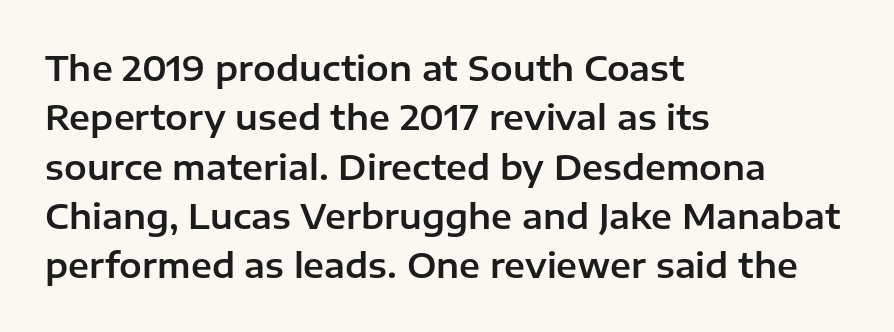
{"serif": "no", "italic": "no", "width": "normal", "stroke_contrast": "low", "x_height": "medium", "monospaced": "no", "underline": "no", "align": "left", "line_spacing": "normal", "line_spacing_ratio": 1.45, "letter_spacing": "normal", "letter_spacing_em": 0.0, "glyph_px": 34}
